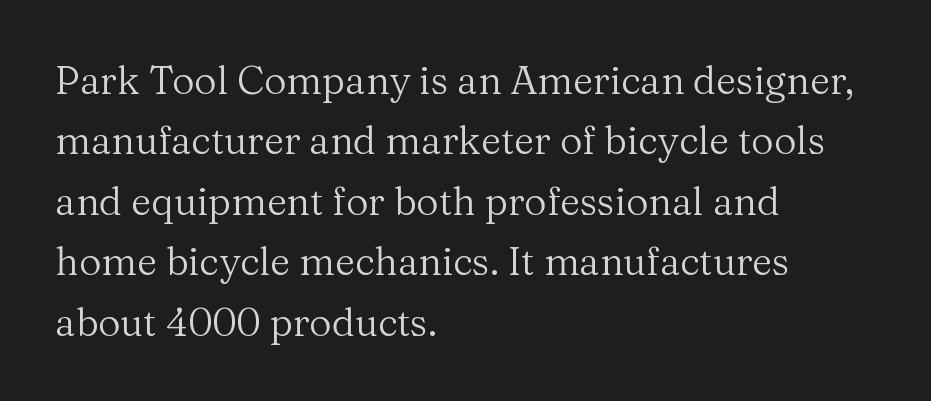
{"serif": "yes", "italic": "no", "bold": "no", "weight": "regular", "width": "normal", "stroke_contrast": "medium", "x_height": "medium", "monospaced": "no", "underline": "no", "align": "left", "line_spacing": "normal", "line_spacing_ratio": 1.55, "letter_spacing": "normal", "letter_spacing_em": 0.0, "glyph_px": 39}
